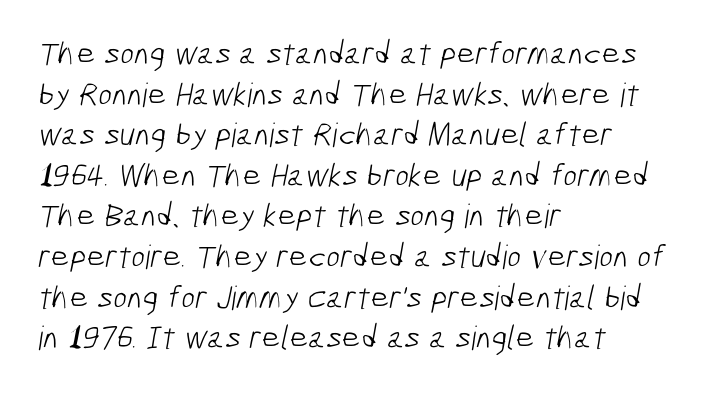
A classic flush-left, rag-right setting is used for this passage. Bold? No — there's no thickening of the strokes. No feet cap the strokes, marking this as sans-serif type. Looks like regular typesetting: each glyph gets only the width it needs.
